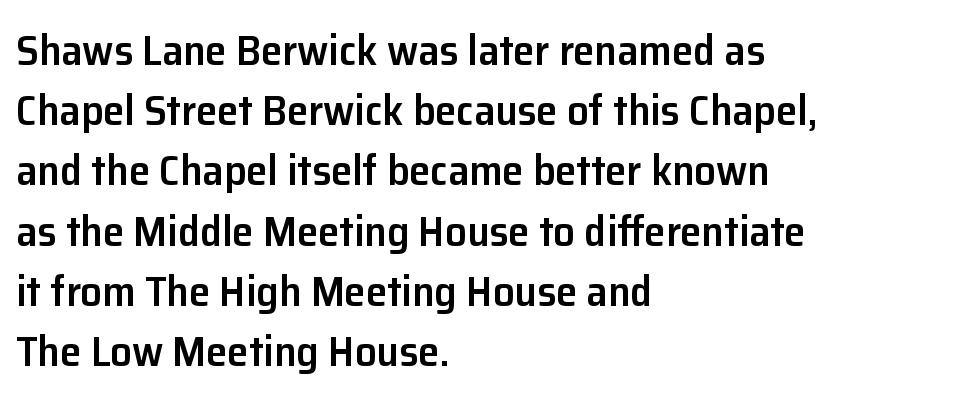
{"serif": "no", "italic": "no", "bold": "semi", "weight": "semibold", "width": "normal", "stroke_contrast": "low", "x_height": "medium", "monospaced": "no", "underline": "no", "align": "left", "line_spacing": "normal", "line_spacing_ratio": 1.4, "letter_spacing": "normal", "letter_spacing_em": 0.0, "glyph_px": 43}
